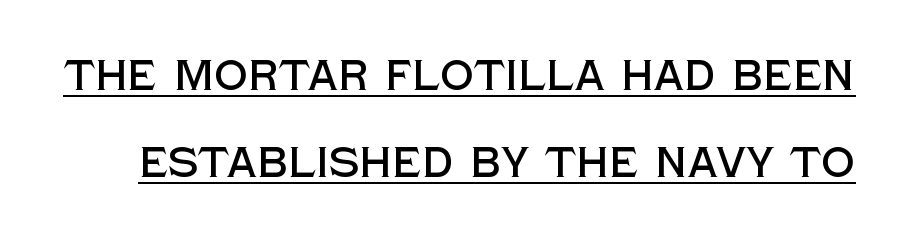
The image shows 42 px sans-serif type, upright; set loose line spacing (2.07x), normal letter spacing, underlined; a large x-height.
